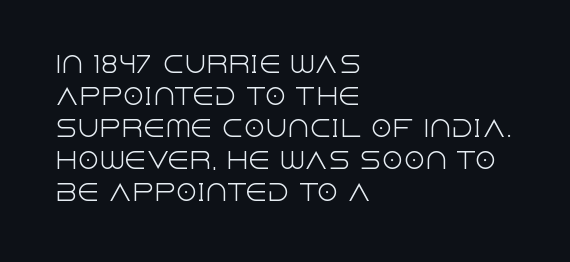
Q: Is the text bold? A: No.
Q: Is the text italic (slanted)? A: No, it is upright.
Q: Is the text underlined? A: No.
Q: How is the paragraph aligned? A: Left-aligned.
Q: Is the spacing between letters normal or unusually wide? A: Normal.
Q: Is the spacing between lines tight, normal or loose? A: Normal.
